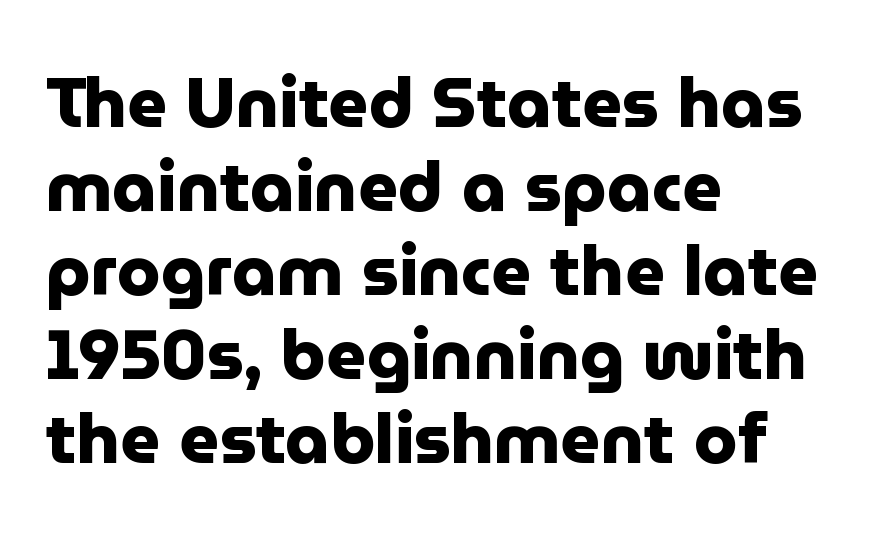
{"serif": "no", "italic": "no", "bold": "yes", "weight": "heavy", "width": "normal", "stroke_contrast": "low", "x_height": "medium", "monospaced": "no", "underline": "no", "align": "left", "line_spacing_ratio": 1.2, "letter_spacing": "normal", "letter_spacing_em": 0.0, "glyph_px": 70}
